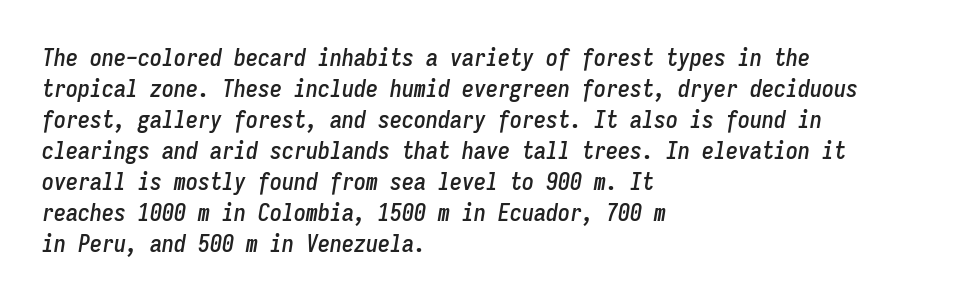
Q: Is the text italic (slanted)? A: Yes, it leans right by about 9 degrees.
Q: Is the text underlined? A: No.
Q: How is the paragraph aligned? A: Left-aligned.
Q: Is the spacing between letters normal or unusually wide? A: Normal.
Q: Is the spacing between lines tight, normal or loose? A: Normal.
